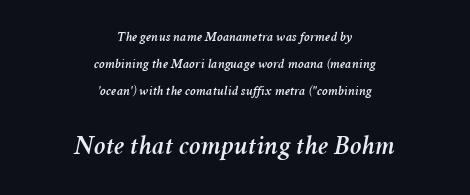
The image shows 28 px text type, italic (leaning right); set centered, loose line spacing (1.93x), normal letter spacing, not underlined; the second (bottom) block is 2.0x larger; medium stroke contrast and a medium x-height.
